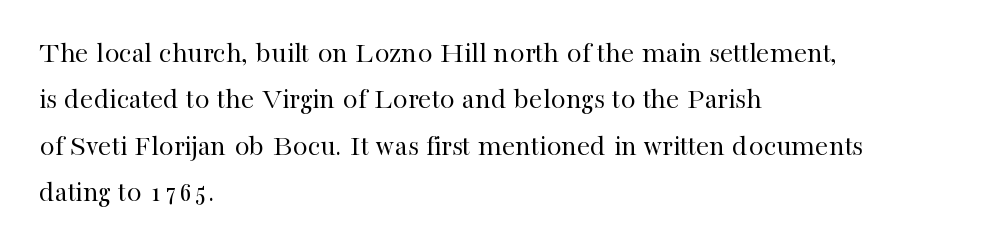
Q: Is the text bold? A: No.
Q: Is the text italic (slanted)? A: No, it is upright.
Q: Is the typeface a serif or a sans-serif typeface? A: Serif.
Q: Is the text underlined? A: No.
Q: How is the paragraph aligned? A: Left-aligned.
Q: Is the spacing between letters normal or unusually wide? A: Normal.
Q: Is the spacing between lines tight, normal or loose? A: Normal.
Q: Width (condensed, normal, or wide)? A: Normal.
Q: Stroke contrast? A: High.
Q: x-height? A: Medium.
Q: Monospaced? A: No.
